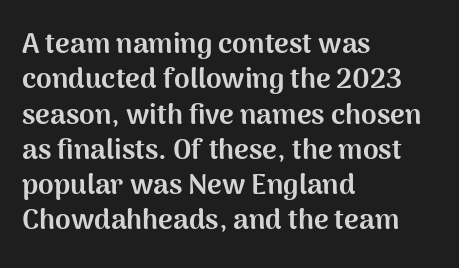
{"serif": "no", "italic": "no", "bold": "yes", "weight": "bold", "width": "normal", "stroke_contrast": "medium", "x_height": "medium", "monospaced": "no", "underline": "no", "align": "left", "line_spacing": "normal", "line_spacing_ratio": 1.26, "letter_spacing": "normal", "letter_spacing_em": 0.0, "glyph_px": 28}
